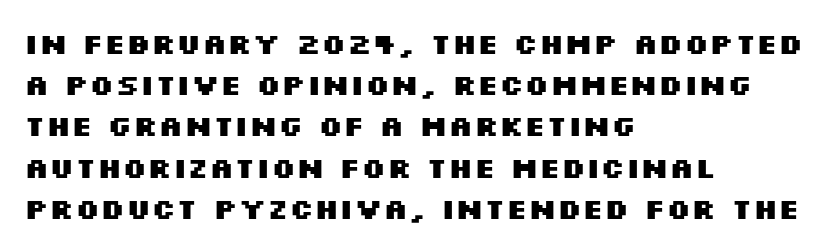
Q: Is the text bold? A: Yes.
Q: Is the text italic (slanted)? A: No, it is upright.
Q: Is the typeface a serif or a sans-serif typeface? A: Sans-serif.
Q: Is the text underlined? A: No.
Q: How is the paragraph aligned? A: Left-aligned.
Q: Is the spacing between letters normal or unusually wide? A: Normal.
Q: Is the spacing between lines tight, normal or loose? A: Normal.
Q: Width (condensed, normal, or wide)? A: Wide.
Q: Stroke contrast? A: Medium.
Q: x-height? A: Large.
Q: Monospaced? A: No.
